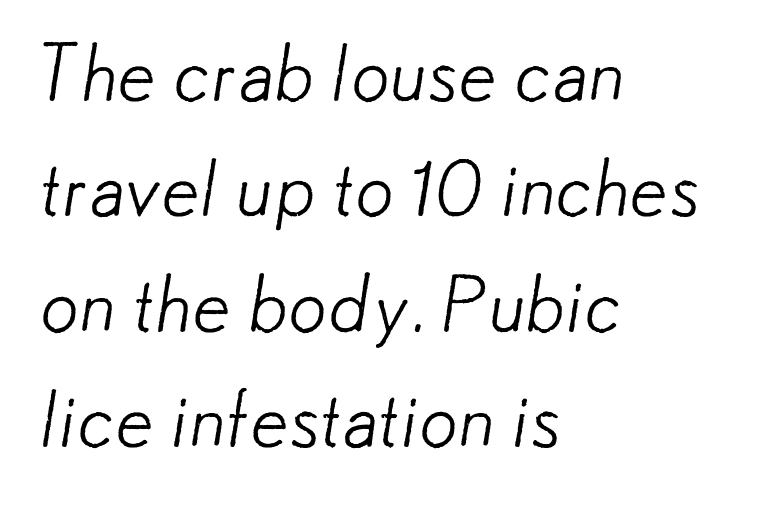
How are the letters spaced? Ordinarily, with no added tracking. Stem width sits at or under what a default text font uses. To sum up the face: it is a sans, with no serifs. A typesetter would call this proportional, since set widths differ per character.
